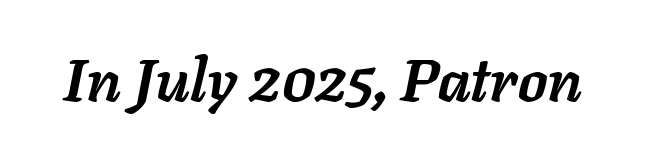
{"italic": "yes", "lean": "right", "slant_degrees": 11, "bold": "yes", "weight": "semibold", "width": "normal", "stroke_contrast": "low", "x_height": "medium", "monospaced": "no", "underline": "no", "letter_spacing": "normal", "letter_spacing_em": 0.0, "glyph_px": 60}
